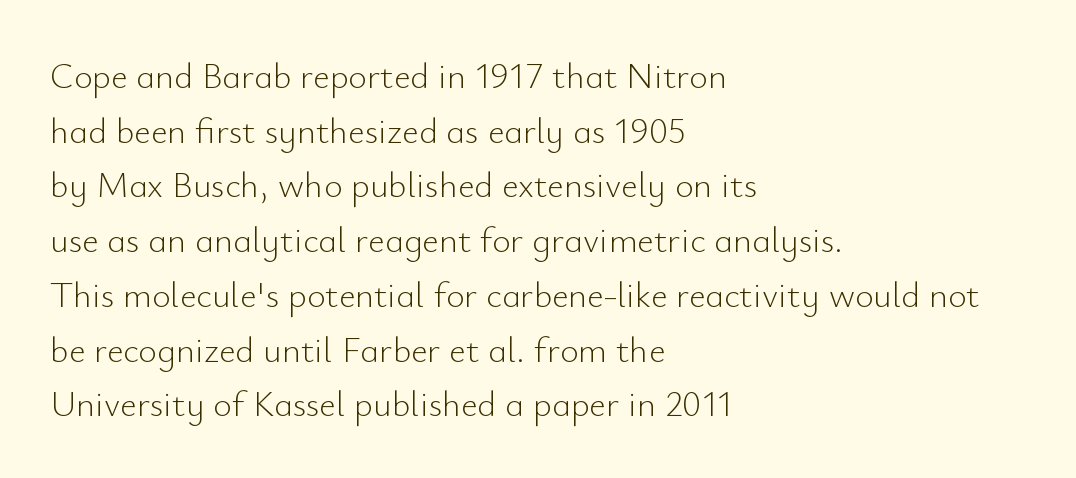
{"serif": "no", "italic": "no", "bold": "no", "weight": "light", "width": "normal", "stroke_contrast": "low", "x_height": "small", "monospaced": "no", "underline": "no", "align": "left", "line_spacing": "normal", "line_spacing_ratio": 1.52, "letter_spacing": "normal", "letter_spacing_em": 0.0, "glyph_px": 36}
